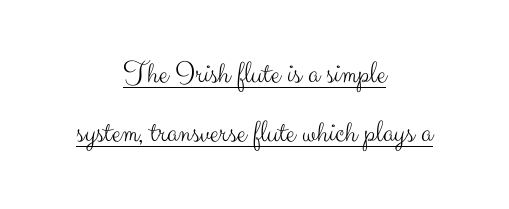
{"serif": "no", "bold": "no", "weight": "light", "width": "normal", "stroke_contrast": "medium", "x_height": "small", "monospaced": "no", "underline": "yes", "align": "center", "line_spacing_ratio": 1.85, "letter_spacing": "normal", "letter_spacing_em": 0.0, "glyph_px": 32}
